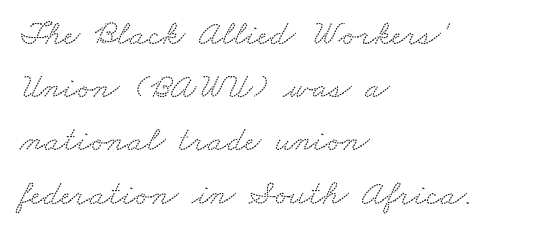
Rows of type keep a routine distance in the vertical direction. The glyphs are unaccompanied by any horizontal stroke below them. The typesetter chose a ragged-right arrangement here. A typesetter would call this proportional, since set widths differ per character.
